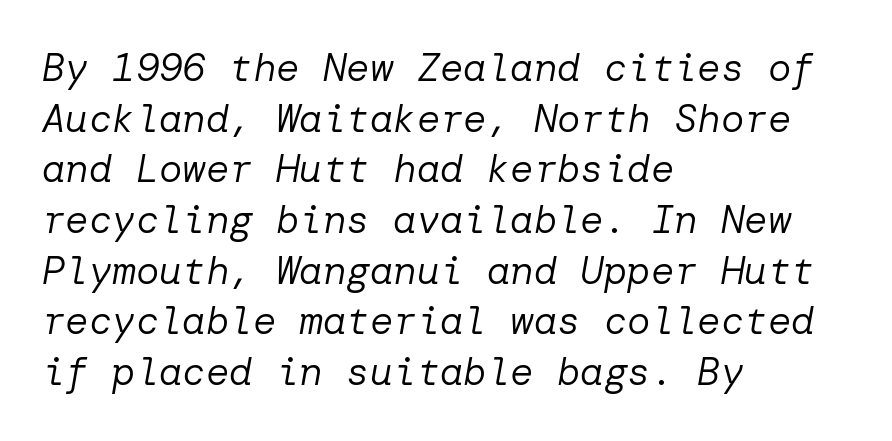
The image shows 39 px regular-weight type, italic (leaning right); set left-aligned, normal line spacing (1.3x), normal letter spacing, not underlined; low stroke contrast and a medium x-height.
